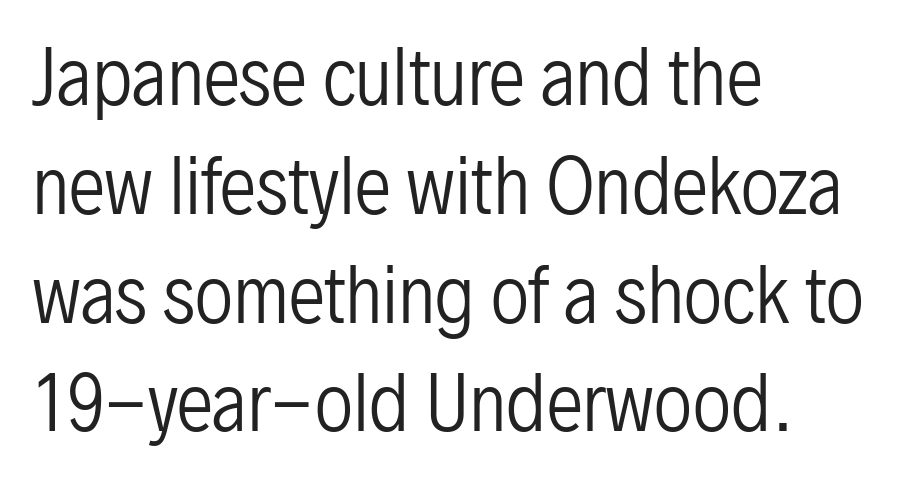
Q: Is the text bold? A: No.
Q: Is the text italic (slanted)? A: No, it is upright.
Q: Is the typeface a serif or a sans-serif typeface? A: Sans-serif.
Q: Is the text underlined? A: No.
Q: How is the paragraph aligned? A: Left-aligned.
Q: Is the spacing between letters normal or unusually wide? A: Normal.
Q: Is the spacing between lines tight, normal or loose? A: Normal.
Q: Width (condensed, normal, or wide)? A: Condensed.
Q: Stroke contrast? A: Low.
Q: x-height? A: Medium.
Q: Monospaced? A: No.
